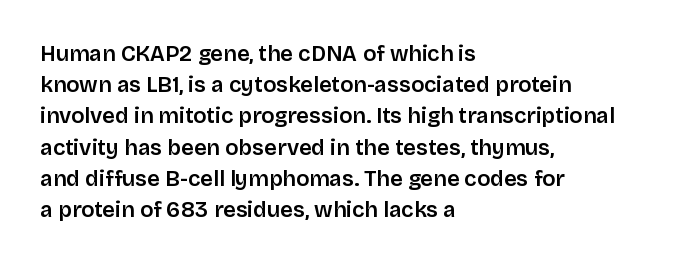
Nope, not italic — everything's standing straight. You could call the tracking neutral — neither tight nor loose. Descenders hang freely into open space. Vertical spacing — default. The compositor pushed each line to the left boundary.
